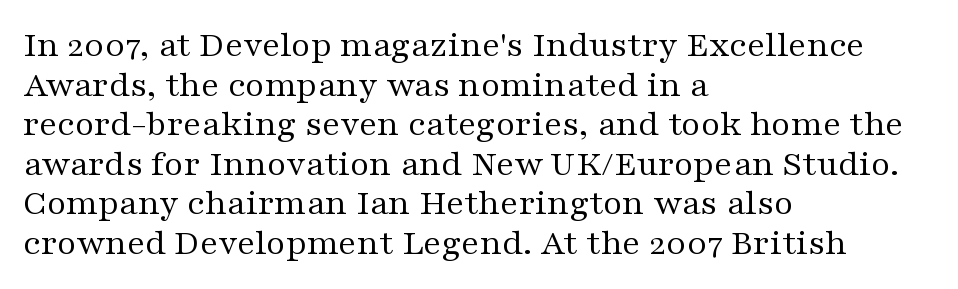
In terms of posture, this sample is upright. Observe the ordinary spacing: letters are neighbours, not strangers. These lines huddle together more closely than default settings would place them. Caption: face not bold, strokes unweighted. The setting favours the left margin, as ordinary paragraphs usually do.
